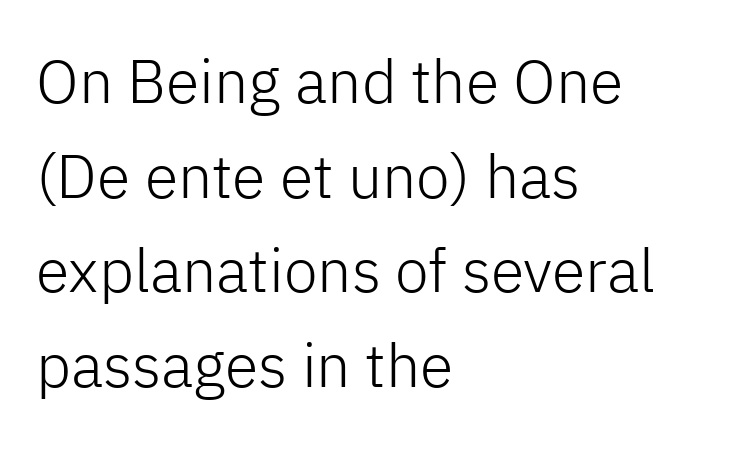
Q: Is the text bold? A: No.
Q: Is the text italic (slanted)? A: No, it is upright.
Q: Is the typeface a serif or a sans-serif typeface? A: Sans-serif.
Q: Is the text underlined? A: No.
Q: How is the paragraph aligned? A: Left-aligned.
Q: Is the spacing between letters normal or unusually wide? A: Normal.
Q: Is the spacing between lines tight, normal or loose? A: Normal.
Q: Width (condensed, normal, or wide)? A: Normal.
Q: Stroke contrast? A: Low.
Q: x-height? A: Medium.
Q: Monospaced? A: No.
